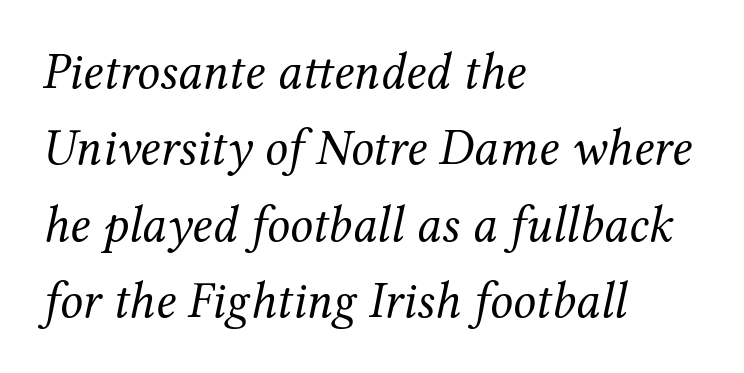
The image shows 51 px regular-weight serif type, italic (leaning right); set left-aligned, normal line spacing (1.5x), normal letter spacing, not underlined; medium stroke contrast and a medium x-height.
